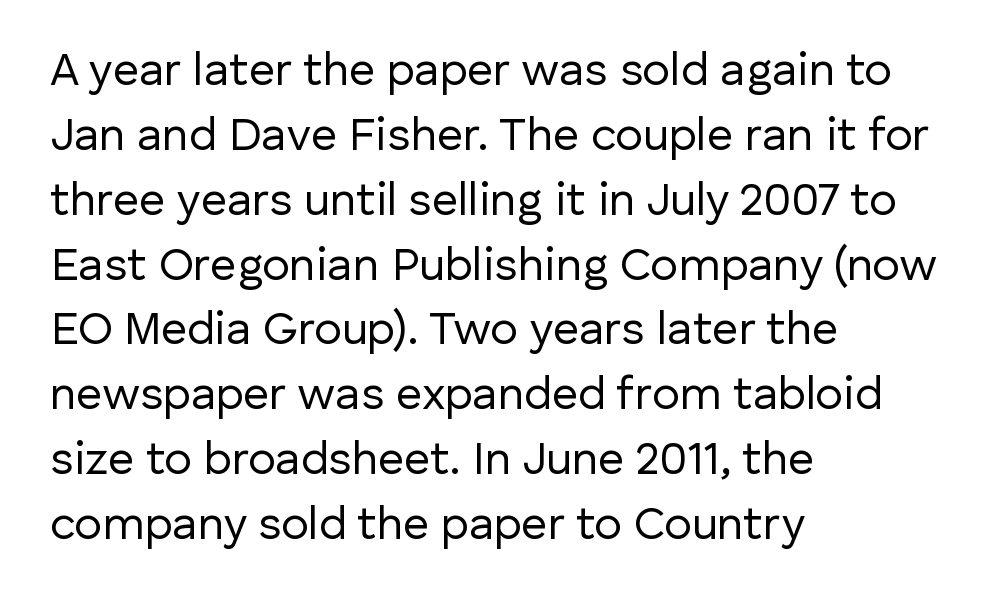
Leading: standard. Nothing sits at the stroke ends, so this counts as sans-serif. Quick note: not italic, upright. A clean baseline with only descenders dipping below it.
